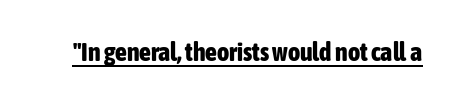
The image shows 26 px bold type, upright; set normal letter spacing, underlined.
